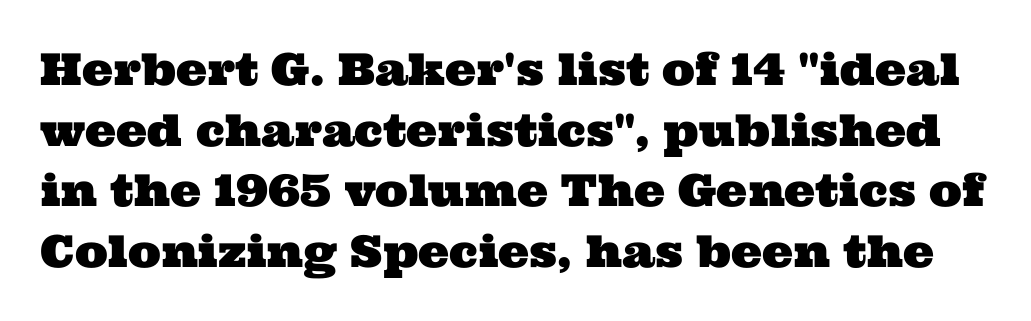
The image shows 44 px wide serif type; set normal line spacing (1.38x), normal letter spacing, not underlined; medium stroke contrast and a medium x-height.
